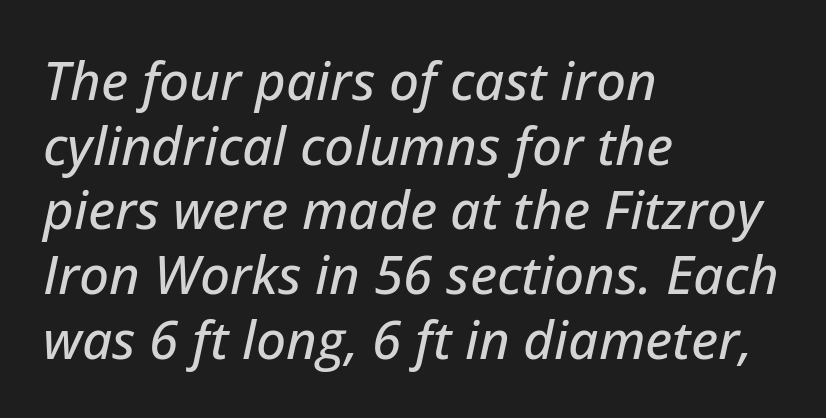
Each letter keeps its own natural width here, so spacing adapts to shape. When letters slant like this, we call the style italic. Visually the block forms a straight wall on the left and a jagged coastline on the right. Beneath every word, the page is bare. The face used here is rendered with its standard letterfit.
